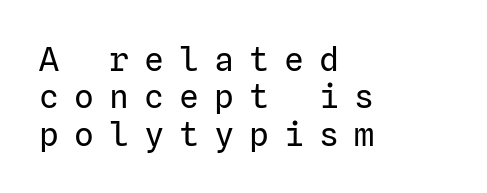
Q: Is the text bold? A: No.
Q: Is the text italic (slanted)? A: No, it is upright.
Q: Is the typeface a serif or a sans-serif typeface? A: Sans-serif.
Q: Is the text underlined? A: No.
Q: How is the paragraph aligned? A: Left-aligned.
Q: Is the spacing between letters normal or unusually wide? A: Unusually wide.
Q: Is the spacing between lines tight, normal or loose? A: Tight.
Q: Width (condensed, normal, or wide)? A: Normal.
Q: Stroke contrast? A: Low.
Q: x-height? A: Medium.
